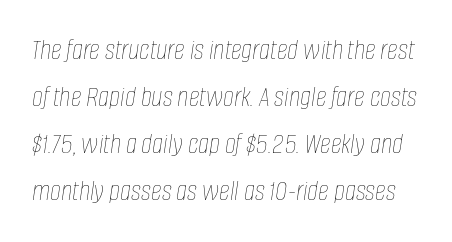
{"italic": "yes", "lean": "right", "slant_degrees": 8, "bold": "no", "weight": "thin", "width": "condensed", "stroke_contrast": "low", "x_height": "large", "monospaced": "no", "underline": "no", "line_spacing": "normal", "line_spacing_ratio": 1.57, "letter_spacing": "normal", "letter_spacing_em": 0.0, "glyph_px": 30}
